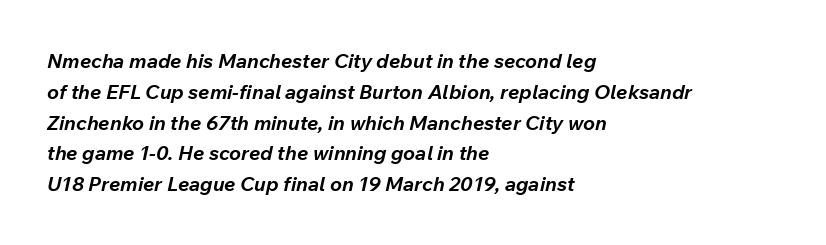
Q: Is the text bold? A: Yes.
Q: Is the text italic (slanted)? A: Yes, it leans right by about 12 degrees.
Q: Is the text underlined? A: No.
Q: How is the paragraph aligned? A: Left-aligned.
Q: Is the spacing between letters normal or unusually wide? A: Normal.
Q: Is the spacing between lines tight, normal or loose? A: Normal.
